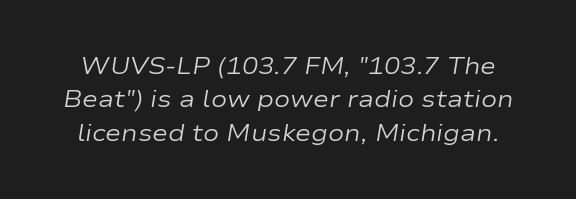
{"italic": "yes", "lean": "right", "slant_degrees": 9, "bold": "no", "underline": "no", "line_spacing": "normal", "line_spacing_ratio": 1.39, "letter_spacing": "normal", "letter_spacing_em": 0.0, "glyph_px": 24}
